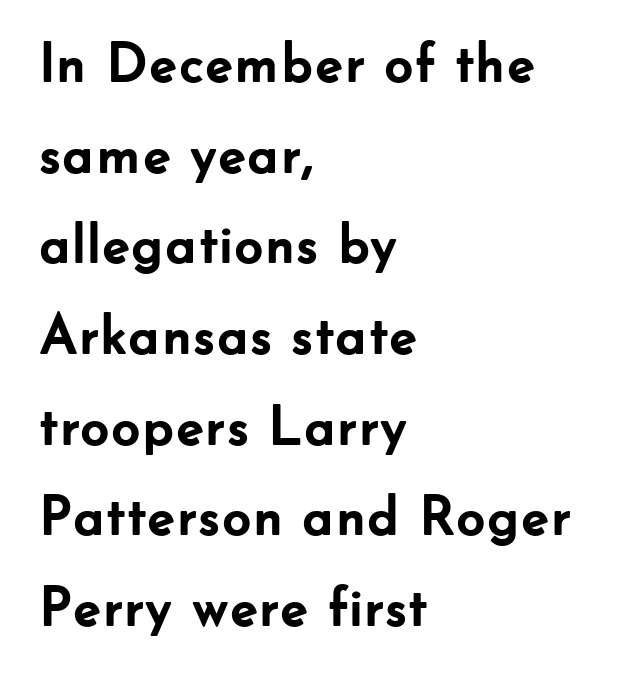
Q: Is the text bold? A: Yes.
Q: Is the text italic (slanted)? A: No, it is upright.
Q: Is the typeface a serif or a sans-serif typeface? A: Sans-serif.
Q: Is the text underlined? A: No.
Q: How is the paragraph aligned? A: Left-aligned.
Q: Is the spacing between letters normal or unusually wide? A: Normal.
Q: Is the spacing between lines tight, normal or loose? A: Normal.
Q: Width (condensed, normal, or wide)? A: Normal.
Q: Stroke contrast? A: Low.
Q: x-height? A: Small.
Q: Monospaced? A: No.
